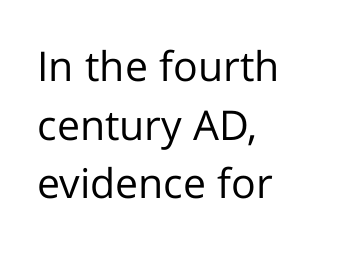
Q: Is the text bold? A: No.
Q: Is the text italic (slanted)? A: No, it is upright.
Q: Is the typeface a serif or a sans-serif typeface? A: Sans-serif.
Q: Is the text underlined? A: No.
Q: How is the paragraph aligned? A: Left-aligned.
Q: Is the spacing between letters normal or unusually wide? A: Normal.
Q: Is the spacing between lines tight, normal or loose? A: Normal.
Q: Width (condensed, normal, or wide)? A: Normal.
Q: Stroke contrast? A: Low.
Q: x-height? A: Medium.
Q: Monospaced? A: No.
